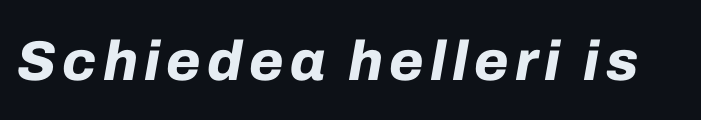
Q: Is the text bold? A: Yes.
Q: Is the text italic (slanted)? A: Yes, it leans right by about 10 degrees.
Q: Is the text underlined? A: No.
Q: Width (condensed, normal, or wide)? A: Normal.
Q: Stroke contrast? A: Low.
Q: x-height? A: Medium.
Q: Monospaced? A: No.
